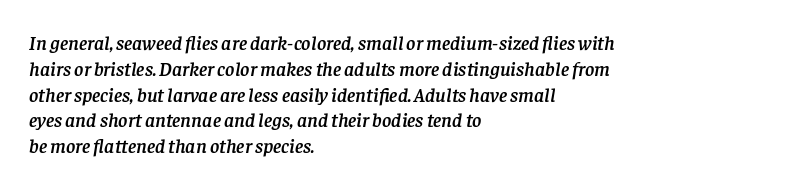
{"italic": "yes", "lean": "right", "slant_degrees": 8, "underline": "no", "align": "left", "line_spacing": "normal", "line_spacing_ratio": 1.29, "letter_spacing": "normal", "letter_spacing_em": 0.0, "glyph_px": 20}
